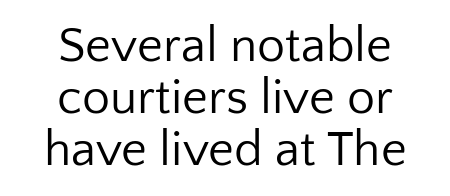
Regarding serifs, this sample does without them. This sample uses an upright cut, with every glyph sitting square on the baseline. Students, observe: this is what under-led, compact text looks like. The string is rendered with underlining switched off. The passage shown is typed in a proportional face where columns would drift. Short note: letters normally spaced.
